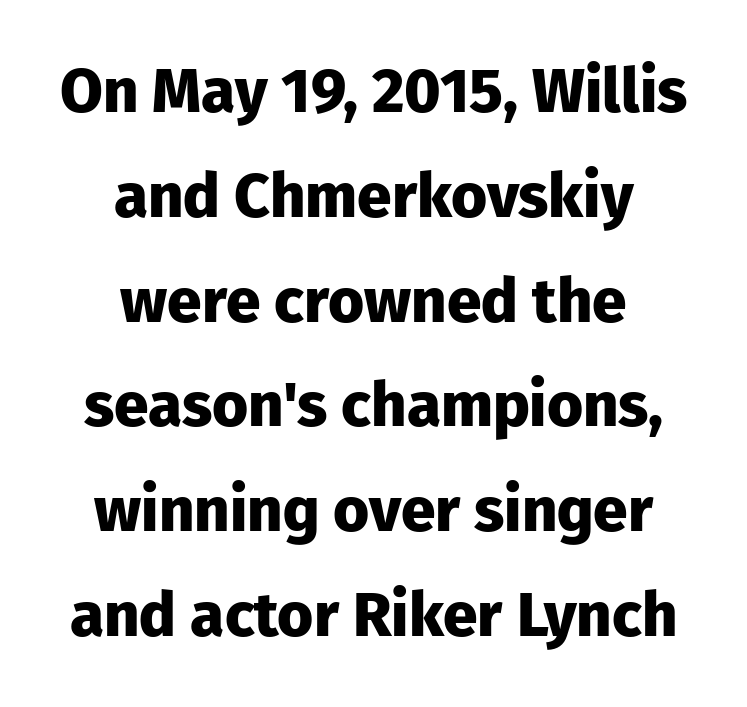
The image shows 62 px heavy sans-serif type, upright; set centered, normal line spacing (1.69x), normal letter spacing, not underlined; low stroke contrast and a medium x-height.
